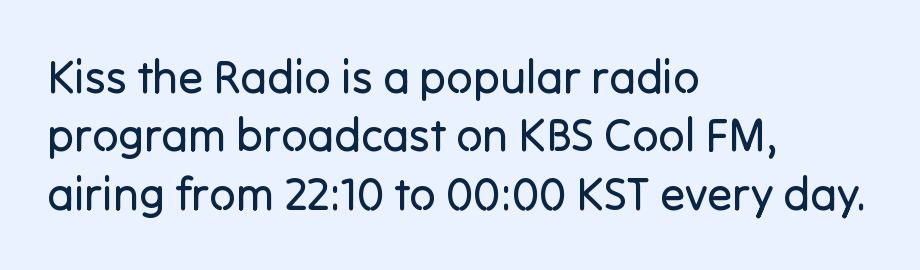
{"serif": "no", "italic": "no", "bold": "no", "weight": "regular", "width": "normal", "stroke_contrast": "low", "x_height": "medium", "monospaced": "no", "underline": "no", "align": "left", "line_spacing": "normal", "line_spacing_ratio": 1.27, "letter_spacing": "normal", "letter_spacing_em": 0.0, "glyph_px": 46}
